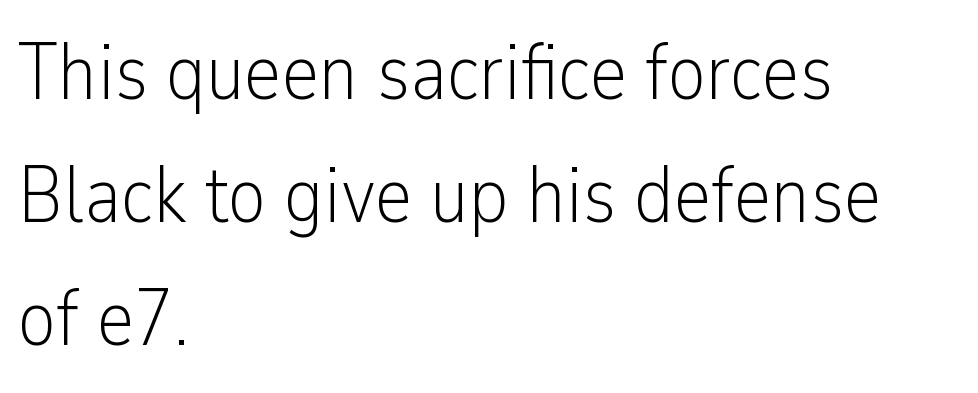
Rule under the text: the space is simply empty. Nothing sits at the stroke ends, so this counts as sans-serif. The line texture is even and compact thanks to regular tracking. The letters look calm and open, with moderate or lighter stems. Unlike italic type, these characters show no tilt at all. Think of a printed novel: that variable character pitch is what you see here.
